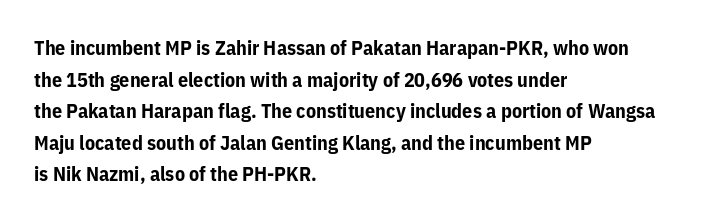
If you drew a line through each stem, it would be perfectly vertical. Nobody drew a line under any word here. A full-strength bold gives these letters their thick strokes. Honestly, the letter spacing is just normal — you wouldn't notice it. Left-aligned paragraph, ragged on the right.
